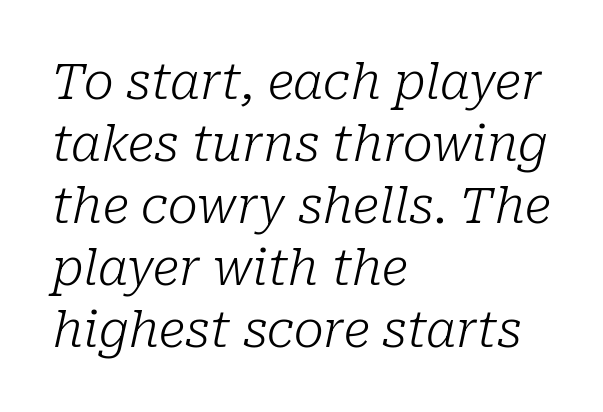
{"serif": "yes", "italic": "yes", "lean": "right", "slant_degrees": 10, "bold": "no", "weight": "light", "width": "normal", "stroke_contrast": "low", "x_height": "medium", "monospaced": "no", "underline": "no", "align": "left", "line_spacing_ratio": 1.24, "letter_spacing": "normal", "letter_spacing_em": 0.0, "glyph_px": 50}
